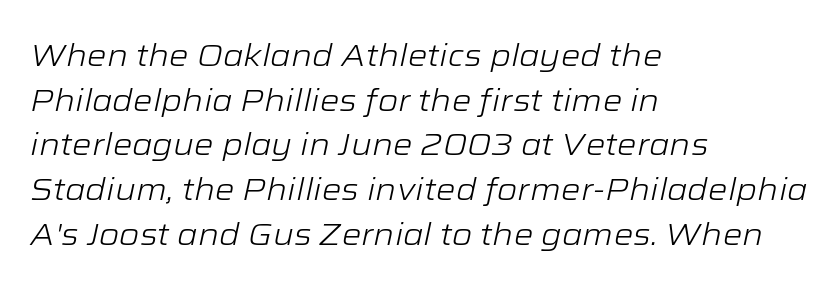
The image shows 31 px light, wide type, italic (leaning right); set left-aligned, normal line spacing (1.44x), normal letter spacing, not underlined; low stroke contrast and a medium x-height.
